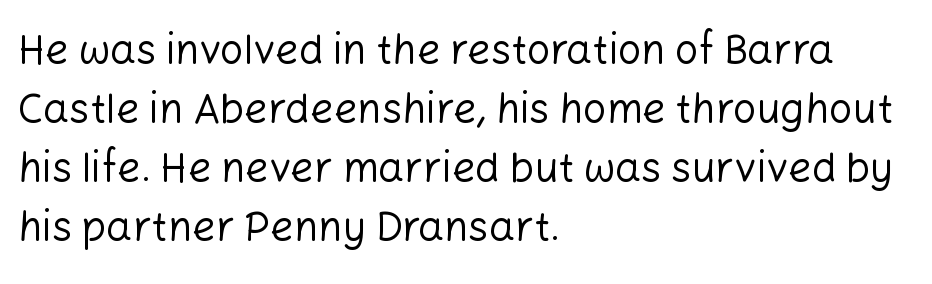
The image shows 41 px regular-weight sans-serif type, upright; set left-aligned, normal line spacing (1.44x), normal letter spacing, not underlined; low stroke contrast and a medium x-height.
